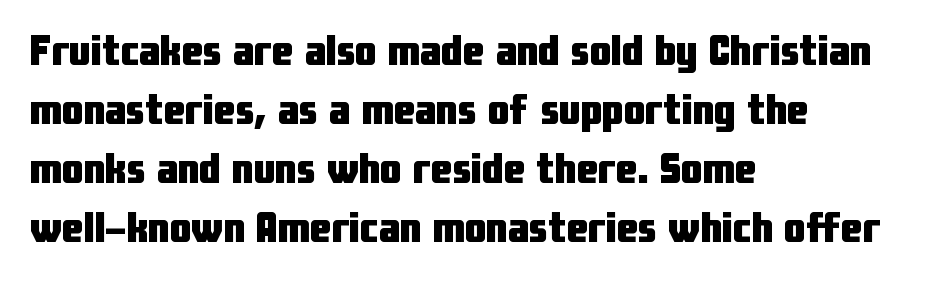
Q: Is the text bold? A: Yes.
Q: Is the text italic (slanted)? A: No, it is upright.
Q: Is the typeface a serif or a sans-serif typeface? A: Sans-serif.
Q: Is the text underlined? A: No.
Q: How is the paragraph aligned? A: Left-aligned.
Q: Is the spacing between letters normal or unusually wide? A: Normal.
Q: Is the spacing between lines tight, normal or loose? A: Normal.
Q: Width (condensed, normal, or wide)? A: Condensed.
Q: Stroke contrast? A: Low.
Q: x-height? A: Medium.
Q: Monospaced? A: No.
